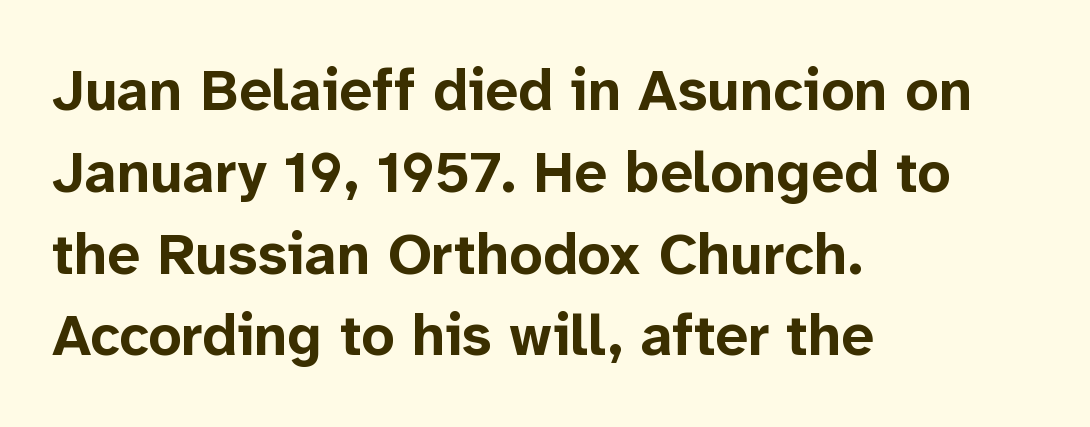
Q: Is the text bold? A: Yes.
Q: Is the text italic (slanted)? A: No, it is upright.
Q: Is the typeface a serif or a sans-serif typeface? A: Sans-serif.
Q: Is the text underlined? A: No.
Q: How is the paragraph aligned? A: Left-aligned.
Q: Is the spacing between letters normal or unusually wide? A: Normal.
Q: Is the spacing between lines tight, normal or loose? A: Normal.
Q: Width (condensed, normal, or wide)? A: Normal.
Q: Stroke contrast? A: Low.
Q: x-height? A: Medium.
Q: Monospaced? A: No.
